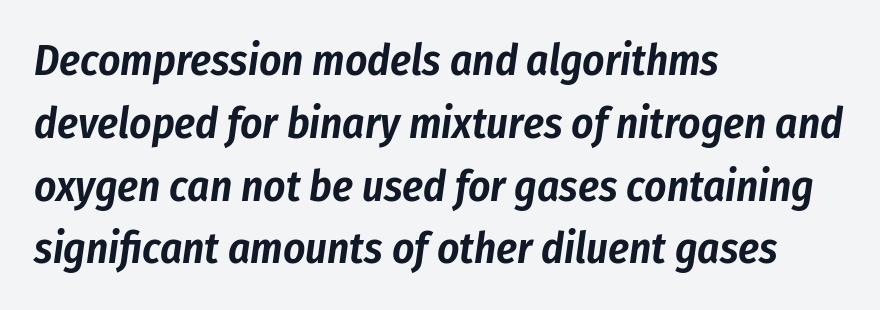
Nobody touched the tracking dial on this one. These lines are rendered in a variable-pitch font. In terms of posture, this sample is oblique. Check the space under the baseline: it is left empty.
